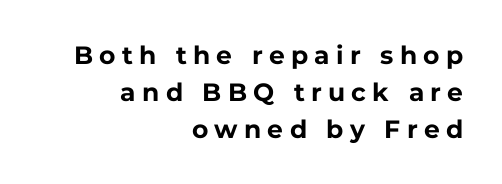
The image shows 25 px bold type, upright; set right-aligned, normal line spacing (1.48x), unusually wide letter spacing (+0.25 em), not underlined.
